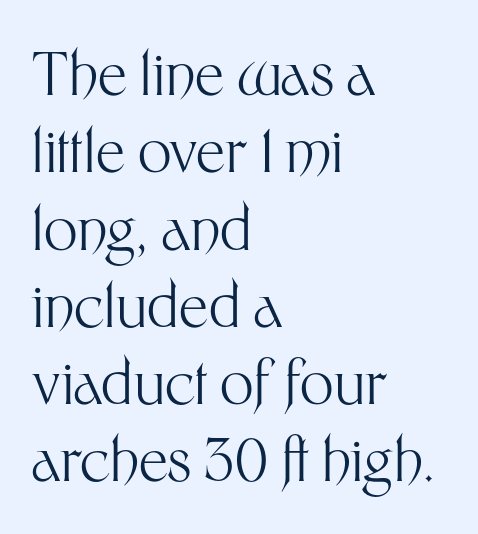
This sample keeps an unexceptional amount of space between lines. No heavy texture on the line: the type isn't bold. If you drew a line through each stem, it would be perfectly vertical. Spacing verdict: proportional, widths tailored to each character.
